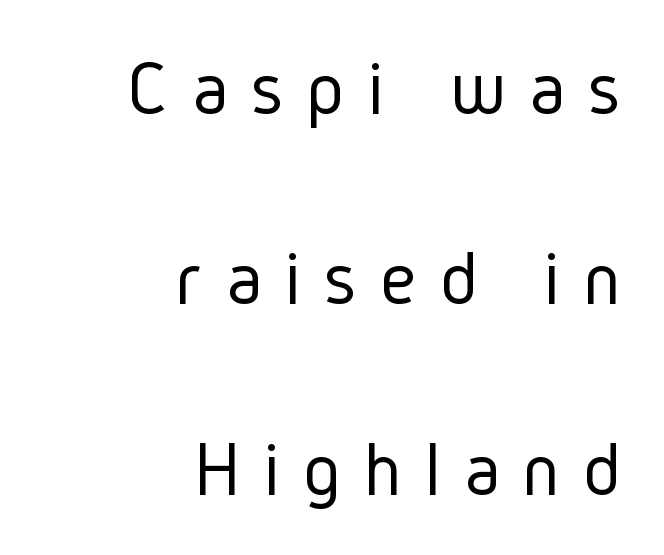
In terms of letterform style, serifs are entirely absent. Posture: vertical. The type is letterspaced generously, with wide tracking. A great deal of white space separates one row of letters from the next.
